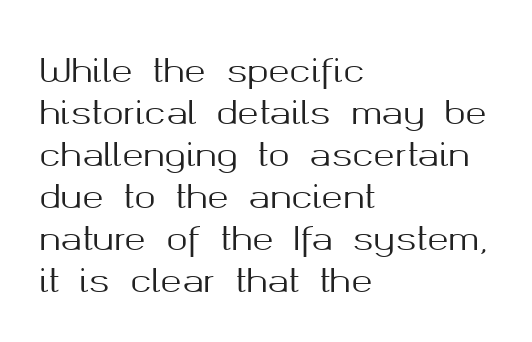
Q: Is the text italic (slanted)? A: No, it is upright.
Q: Is the typeface a serif or a sans-serif typeface? A: Sans-serif.
Q: Is the text underlined? A: No.
Q: How is the paragraph aligned? A: Left-aligned.
Q: Is the spacing between letters normal or unusually wide? A: Normal.
Q: Is the spacing between lines tight, normal or loose? A: Normal.
Q: Width (condensed, normal, or wide)? A: Normal.
Q: Stroke contrast? A: Medium.
Q: x-height? A: Medium.
Q: Monospaced? A: No.
